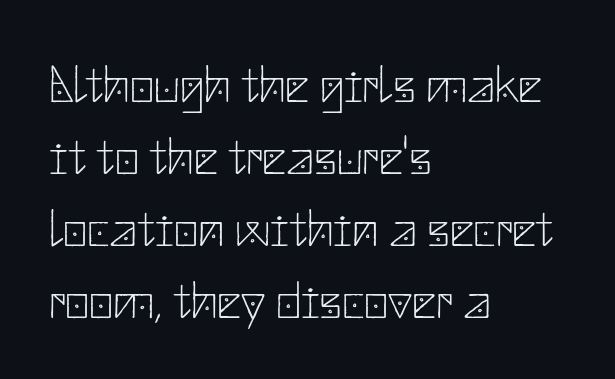
{"serif": "no", "italic": "no", "bold": "no", "weight": "thin", "width": "normal", "stroke_contrast": "low", "x_height": "small", "underline": "no", "align": "left", "line_spacing": "normal", "line_spacing_ratio": 1.36, "letter_spacing": "normal", "letter_spacing_em": 0.0, "glyph_px": 53}
